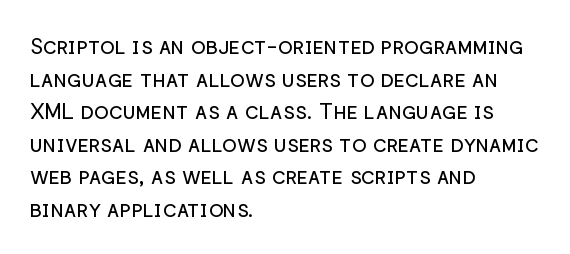
{"italic": "no", "bold": "no", "underline": "no", "align": "left", "line_spacing": "normal", "line_spacing_ratio": 1.48, "letter_spacing": "normal", "letter_spacing_em": 0.0, "glyph_px": 22}
